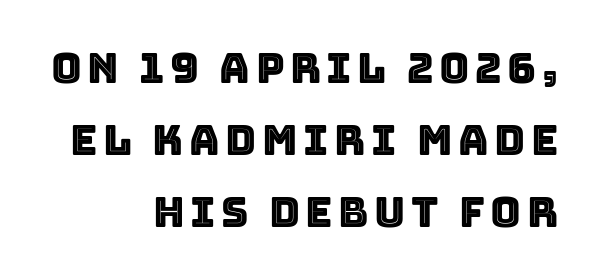
The image shows 42 px text type, upright; set right-aligned, line spacing 1.71x, not underlined; a large x-height.
